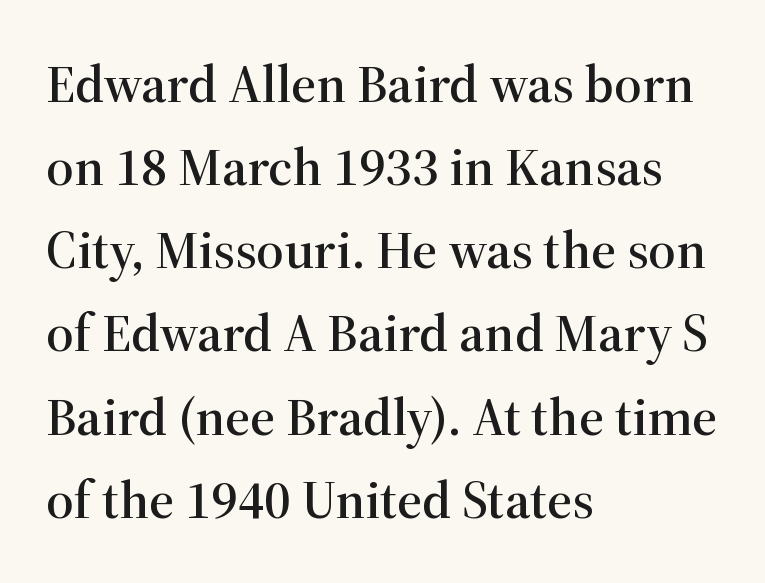
Teacher's note: observe the even left margin — that is flush-left alignment. The passage shown is typed in a proportional face where columns would drift. The type sits square on the baseline with zero lean. Each new line begins a customary step beneath the previous one. The designer went with a serif here, giving each stem small feet.
